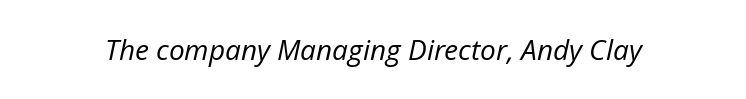
Q: Is the text bold? A: No.
Q: Is the text italic (slanted)? A: Yes, it leans right by about 12 degrees.
Q: Is the text underlined? A: No.
Q: Is the spacing between letters normal or unusually wide? A: Normal.
Q: Width (condensed, normal, or wide)? A: Normal.
Q: Stroke contrast? A: Low.
Q: x-height? A: Medium.
Q: Monospaced? A: No.
